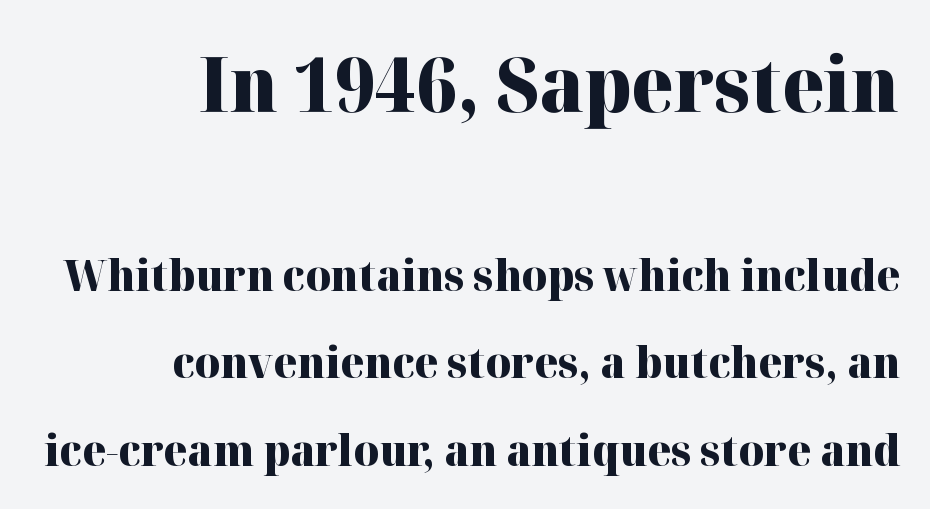
Q: Is the text bold? A: Yes.
Q: Is the text italic (slanted)? A: No, it is upright.
Q: Is the typeface a serif or a sans-serif typeface? A: Serif.
Q: Is the text underlined? A: No.
Q: How is the paragraph aligned? A: Right-aligned.
Q: Is the spacing between letters normal or unusually wide? A: Normal.
Q: Is the spacing between lines tight, normal or loose? A: Loose.
Q: Which block of text is set in a larger size, the first (top) or the second (bottom)? A: The first (top) one.
Q: Width (condensed, normal, or wide)? A: Normal.
Q: Stroke contrast? A: High.
Q: x-height? A: Medium.
Q: Monospaced? A: No.
